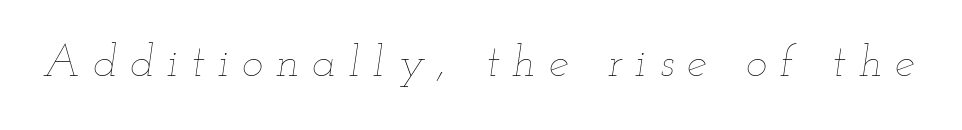
{"italic": "yes", "lean": "right", "slant_degrees": 12, "bold": "no", "weight": "thin", "width": "wide", "stroke_contrast": "low", "x_height": "small", "monospaced": "no", "underline": "no", "letter_spacing": "wide", "letter_spacing_em": 0.29, "glyph_px": 45}
